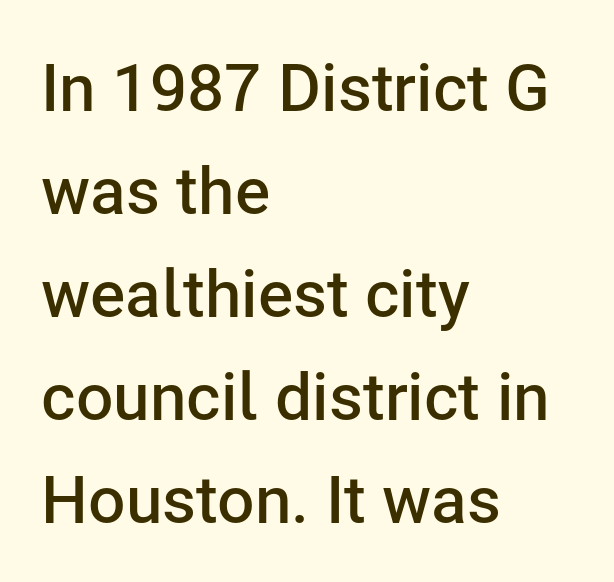
Q: Is the text bold? A: Semi-bold.
Q: Is the text italic (slanted)? A: No, it is upright.
Q: Is the typeface a serif or a sans-serif typeface? A: Sans-serif.
Q: Is the text underlined? A: No.
Q: How is the paragraph aligned? A: Left-aligned.
Q: Is the spacing between letters normal or unusually wide? A: Normal.
Q: Is the spacing between lines tight, normal or loose? A: Normal.
Q: Width (condensed, normal, or wide)? A: Normal.
Q: Stroke contrast? A: Low.
Q: x-height? A: Medium.
Q: Monospaced? A: No.
